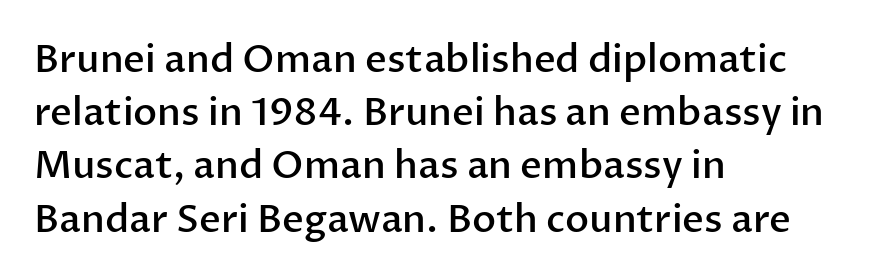
Q: Is the text bold? A: Semi-bold.
Q: Is the text italic (slanted)? A: No, it is upright.
Q: Is the typeface a serif or a sans-serif typeface? A: Sans-serif.
Q: Is the text underlined? A: No.
Q: How is the paragraph aligned? A: Left-aligned.
Q: Is the spacing between letters normal or unusually wide? A: Normal.
Q: Is the spacing between lines tight, normal or loose? A: Normal.
Q: Width (condensed, normal, or wide)? A: Normal.
Q: Stroke contrast? A: Low.
Q: x-height? A: Medium.
Q: Monospaced? A: No.
